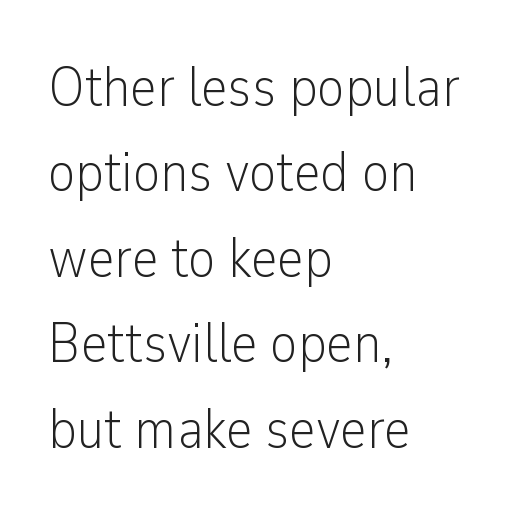
Q: Is the text bold? A: No.
Q: Is the text italic (slanted)? A: No, it is upright.
Q: Is the typeface a serif or a sans-serif typeface? A: Sans-serif.
Q: Is the text underlined? A: No.
Q: How is the paragraph aligned? A: Left-aligned.
Q: Is the spacing between letters normal or unusually wide? A: Normal.
Q: Is the spacing between lines tight, normal or loose? A: Normal.
Q: Width (condensed, normal, or wide)? A: Condensed.
Q: Stroke contrast? A: Low.
Q: x-height? A: Medium.
Q: Monospaced? A: No.
